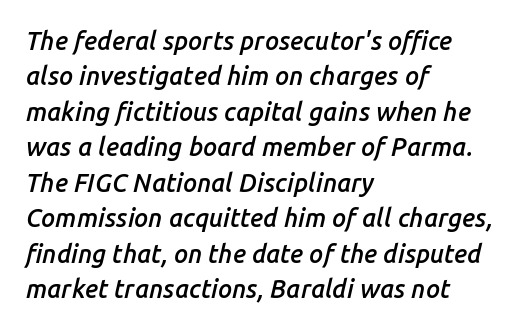
These lines carry some extra weight — a demibold, not a full bold. Each word holds together tightly as a unit, with standard inter-letter gaps. Posture: slanted. Students, observe: this is what conventionally led text looks like. Bare-footed words on every line. Leftover space on each line is placed entirely after the last word.
